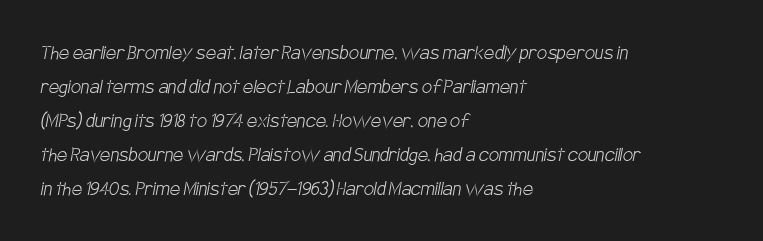
Q: Is the text bold? A: No.
Q: Is the text underlined? A: No.
Q: How is the paragraph aligned? A: Left-aligned.
Q: Is the spacing between letters normal or unusually wide? A: Normal.
Q: Is the spacing between lines tight, normal or loose? A: Normal.
